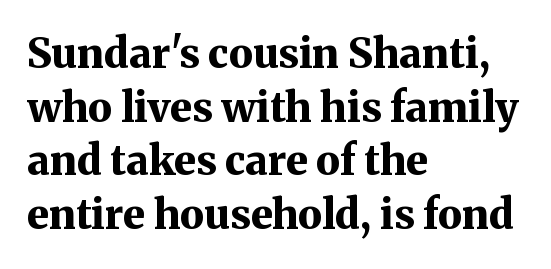
{"serif": "yes", "italic": "no", "bold": "yes", "weight": "bold", "width": "normal", "stroke_contrast": "medium", "x_height": "medium", "monospaced": "no", "underline": "no", "align": "left", "line_spacing": "normal", "line_spacing_ratio": 1.31, "letter_spacing": "normal", "letter_spacing_em": 0.0, "glyph_px": 41}
